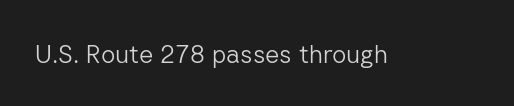
The rendering keeps characters at their native spacing. The font sits on the lighter half of the weight spectrum, regular included. Quick note: underline off. Is there any slant? The stems are plumb.
